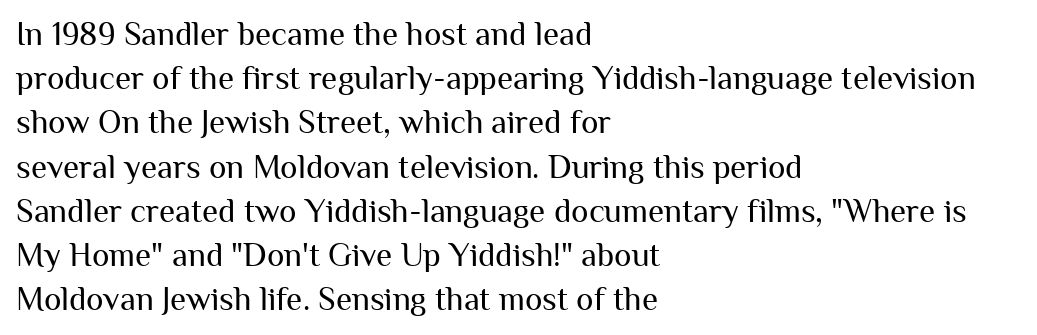
The image shows 33 px regular-weight sans-serif type, upright; set left-aligned, normal line spacing (1.34x), normal letter spacing, not underlined; medium stroke contrast and a medium x-height.
